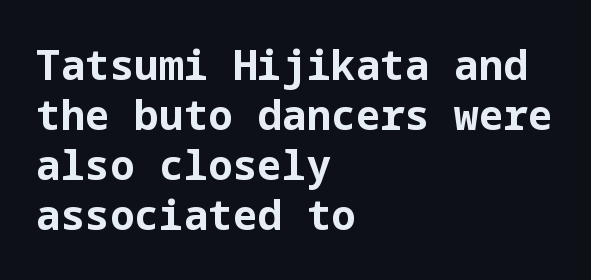
Notice how the passage keeps a crisp vertical edge on the left only. Upright lettering throughout. Default kerning and tracking; the words read as compact shapes. The letters are bold, with thick, heavy strokes. Grotesque or geometric, the face here clearly has no serifs.
